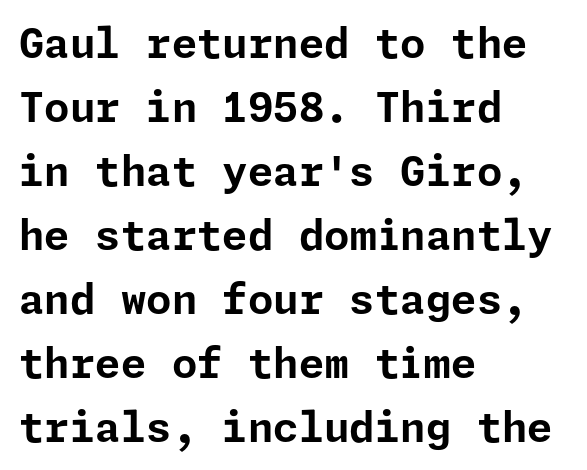
Q: Is the text bold? A: Yes.
Q: Is the text italic (slanted)? A: No, it is upright.
Q: Is the typeface a serif or a sans-serif typeface? A: Sans-serif.
Q: Is the text underlined? A: No.
Q: How is the paragraph aligned? A: Left-aligned.
Q: Is the spacing between letters normal or unusually wide? A: Normal.
Q: Is the spacing between lines tight, normal or loose? A: Normal.
Q: Width (condensed, normal, or wide)? A: Normal.
Q: Stroke contrast? A: Low.
Q: x-height? A: Medium.
